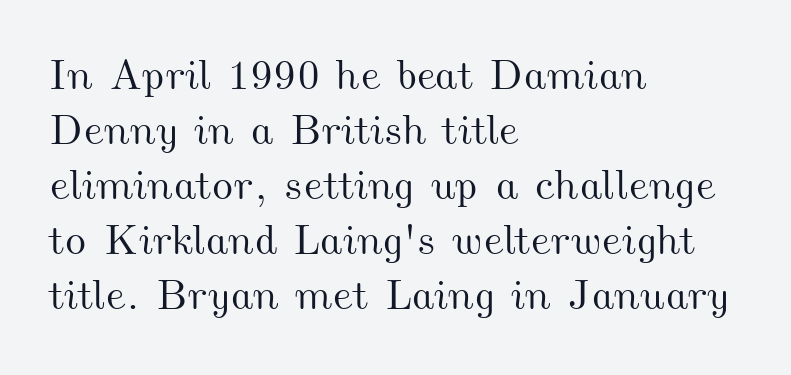
Q: Is the text underlined? A: No.
Q: How is the paragraph aligned? A: Left-aligned.
Q: Is the spacing between letters normal or unusually wide? A: Normal.
Q: Is the spacing between lines tight, normal or loose? A: Normal.
Q: Width (condensed, normal, or wide)? A: Wide.
Q: Stroke contrast? A: Medium.
Q: x-height? A: Small.
Q: Monospaced? A: No.
